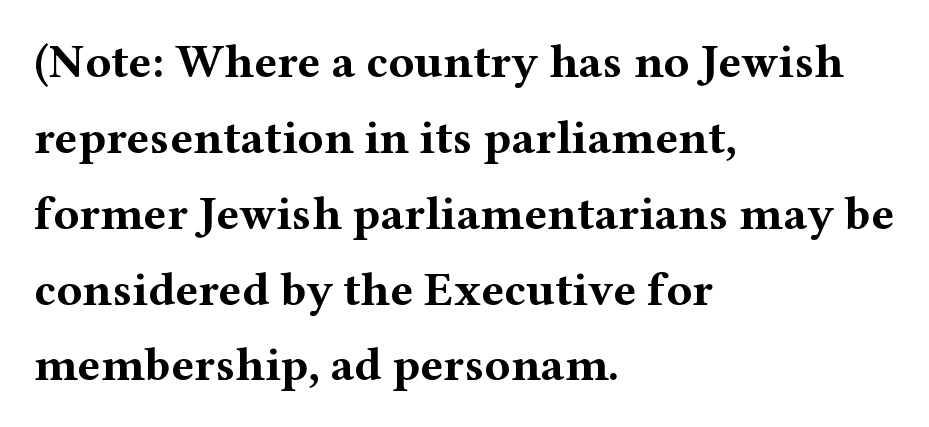
The image shows 48 px bold, wide serif type, upright; set left-aligned, normal line spacing (1.58x), normal letter spacing, not underlined; medium stroke contrast and a medium x-height.
